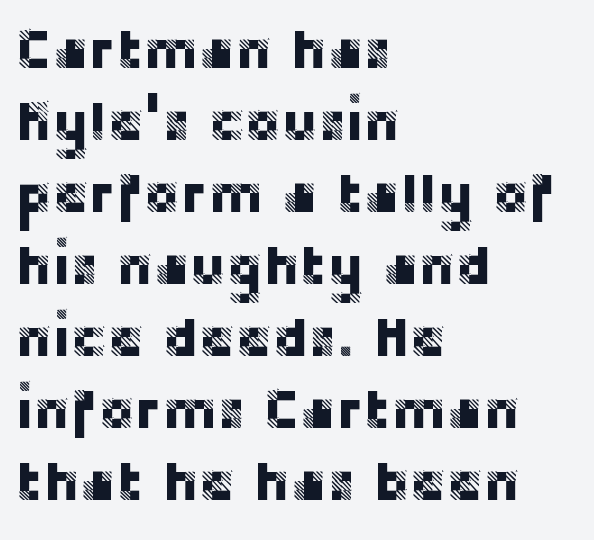
Honestly, the letter spacing is just normal — you wouldn't notice it. Visually the block forms a straight wall on the left and a jagged coastline on the right. These lines were composed using upright roman letters. The letters advance in unequal steps, a hallmark of proportional type. Letterform terminals end flat and unadorned throughout the passage. Notice how descenders clear the ascenders below comfortably — that's standard leading.
